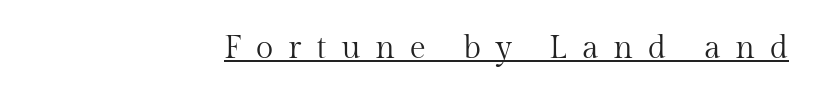
Q: Is the text bold? A: No.
Q: Is the text italic (slanted)? A: No, it is upright.
Q: Is the typeface a serif or a sans-serif typeface? A: Serif.
Q: Is the text underlined? A: Yes.
Q: How is the paragraph aligned? A: Right-aligned.
Q: Is the spacing between letters normal or unusually wide? A: Unusually wide.
Q: Width (condensed, normal, or wide)? A: Normal.
Q: Stroke contrast? A: Medium.
Q: x-height? A: Medium.
Q: Monospaced? A: No.
